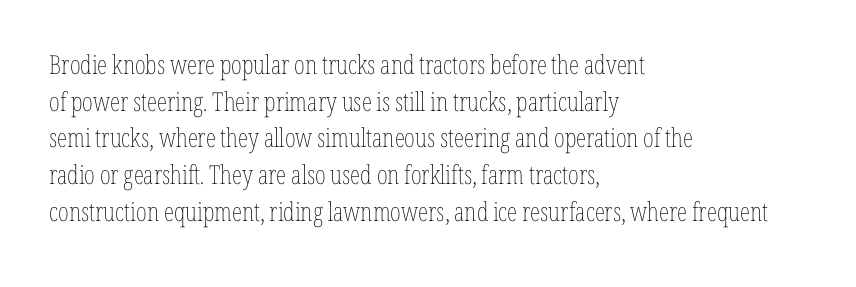
In CSS terms this would be text-align: left. The words here are not underlined. The font is comparable to plain body text, perhaps lighter. Every character sits straight up, as roman type does. The vertical gap from one line to the next is medium. Compared with typical body copy, the letter spacing here is the same.
